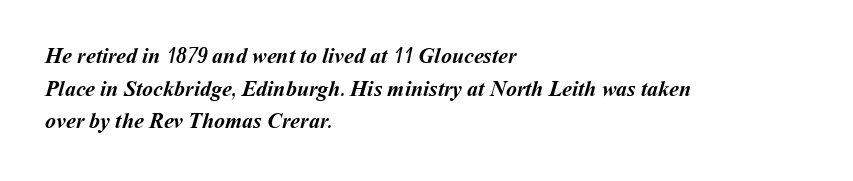
{"bold": "yes", "underline": "no", "align": "left", "line_spacing": "normal", "line_spacing_ratio": 1.48, "letter_spacing": "normal", "letter_spacing_em": 0.0, "glyph_px": 22}
